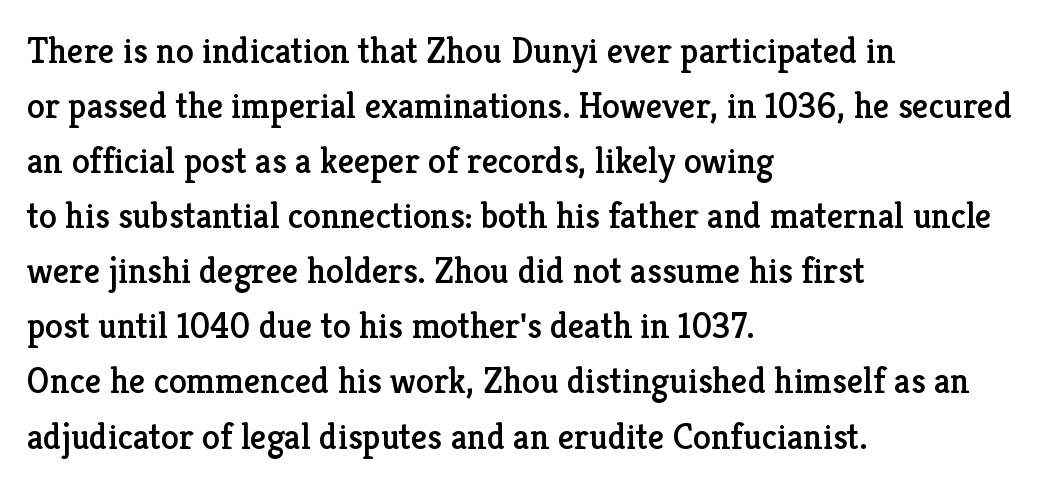
Q: Is the text italic (slanted)? A: No, it is upright.
Q: Is the typeface a serif or a sans-serif typeface? A: Serif.
Q: Is the text underlined? A: No.
Q: How is the paragraph aligned? A: Left-aligned.
Q: Is the spacing between letters normal or unusually wide? A: Normal.
Q: Is the spacing between lines tight, normal or loose? A: Normal.
Q: Width (condensed, normal, or wide)? A: Normal.
Q: Stroke contrast? A: Low.
Q: x-height? A: Medium.
Q: Monospaced? A: No.
